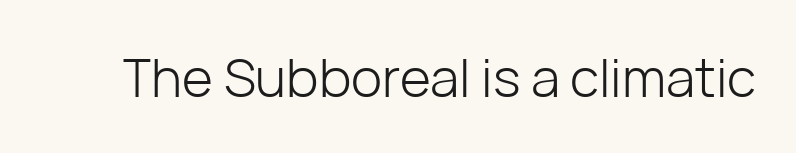
{"serif": "no", "italic": "no", "bold": "no", "weight": "light", "width": "normal", "stroke_contrast": "low", "x_height": "medium", "monospaced": "no", "underline": "no", "letter_spacing": "normal", "letter_spacing_em": 0.0, "glyph_px": 53}
